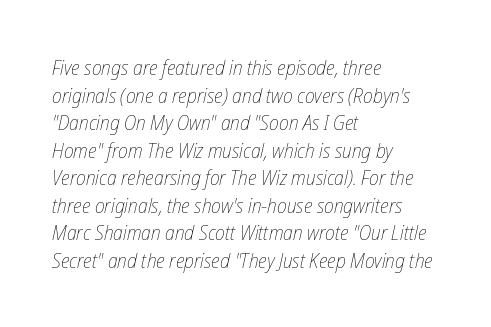
{"italic": "yes", "lean": "right", "slant_degrees": 12, "bold": "no", "underline": "no", "align": "left", "line_spacing": "normal", "line_spacing_ratio": 1.31, "letter_spacing": "normal", "letter_spacing_em": 0.0, "glyph_px": 21}
